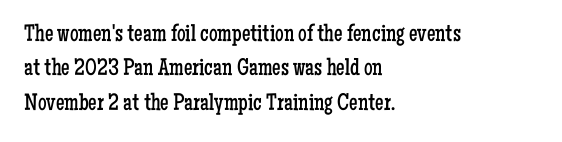
Vertical stems look standard width or narrower in stroke. Default kerning and tracking; the words read as compact shapes. These lines are set flush left with a ragged right edge. The baseline area is clear.
